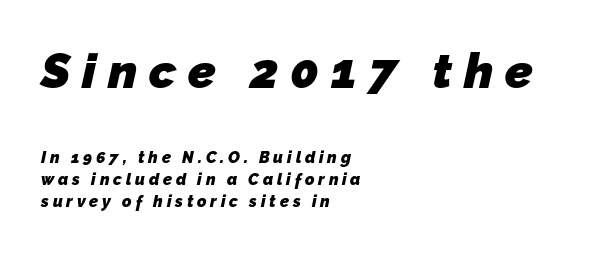
The face used here appears at its bigger size in the upper chunk. I'd describe the lettering as bold — thick and assertive. Spacing between characters has been opened up far beyond the box default. Vertically, the passage feels balanced, rows spaced as you'd expect. This rendering features lettering with no underline. The passage shown is typed in a proportional face where columns would drift.
